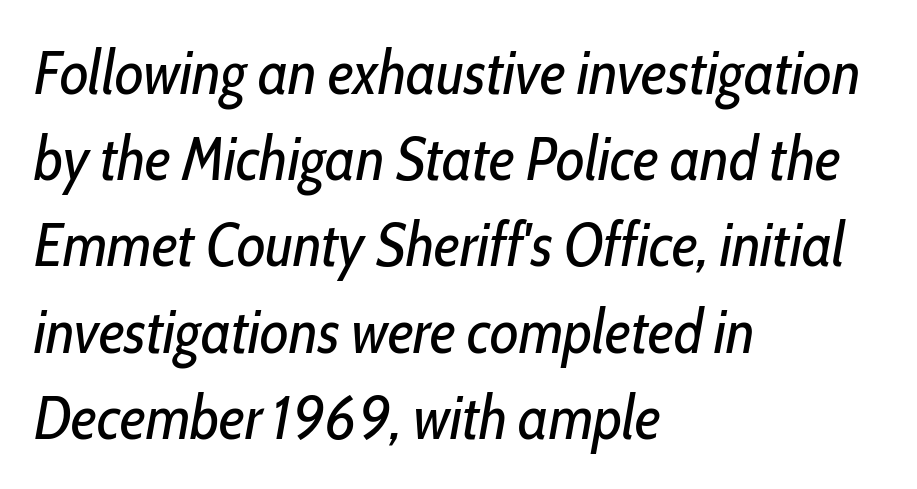
A typesetter would mark this as italic. The space beneath each line is pristine and unruled. The lines are quadded left. You could not count columns in this text — the font is proportionally spaced.
